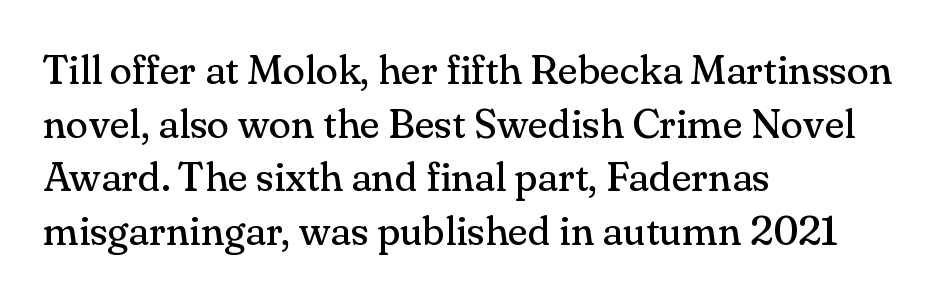
{"serif": "yes", "italic": "no", "bold": "no", "weight": "regular", "width": "normal", "stroke_contrast": "medium", "x_height": "small", "monospaced": "no", "underline": "no", "align": "left", "line_spacing": "normal", "line_spacing_ratio": 1.31, "letter_spacing": "normal", "letter_spacing_em": 0.0, "glyph_px": 41}
